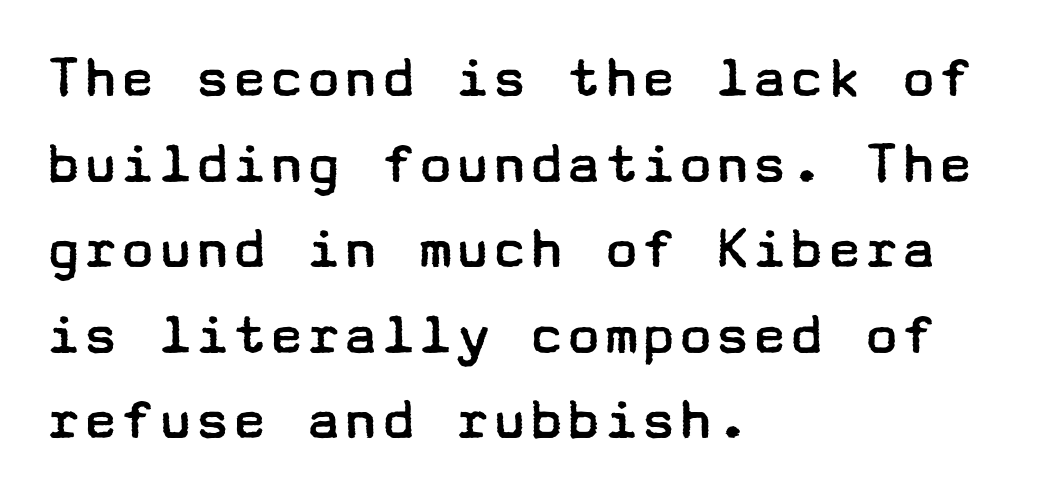
{"serif": "no", "italic": "no", "bold": "no", "weight": "regular", "width": "wide", "stroke_contrast": "low", "x_height": "medium", "underline": "no", "align": "left", "line_spacing": "normal", "line_spacing_ratio": 1.38, "letter_spacing": "normal", "letter_spacing_em": 0.0, "glyph_px": 62}
